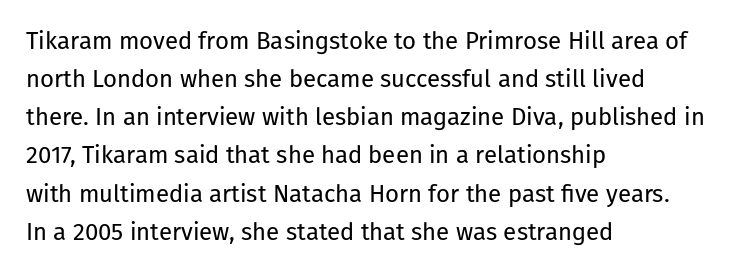
Q: Is the text bold? A: No.
Q: Is the text italic (slanted)? A: No, it is upright.
Q: Is the text underlined? A: No.
Q: How is the paragraph aligned? A: Left-aligned.
Q: Is the spacing between letters normal or unusually wide? A: Normal.
Q: Is the spacing between lines tight, normal or loose? A: Normal.
